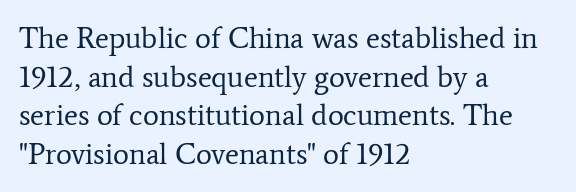
Italic? Not at all — the glyphs are vertical. Is the stroke heavy? The answer is a plain regular-or-lighter. Observe the ordinary spacing: letters are neighbours, not strangers. Every row of glyphs begins at an identical x-position on the left. The glyphs in this specimen are seriffed.
